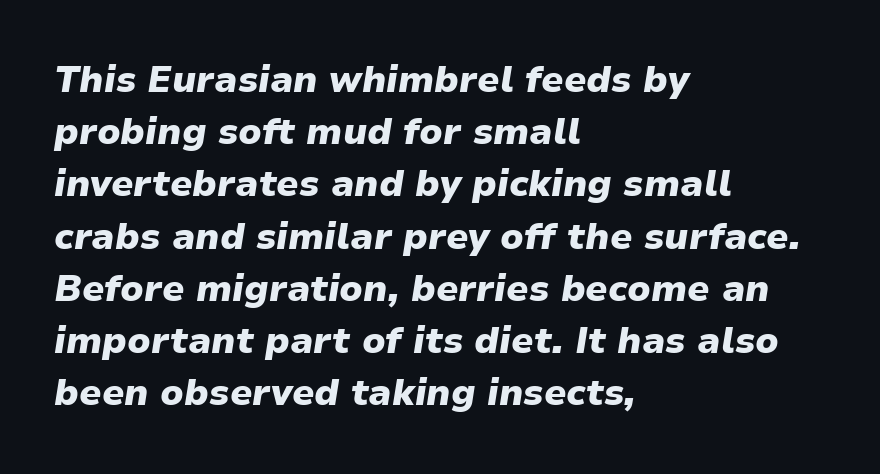
The image shows 37 px heavy type, italic (leaning right); set left-aligned, normal line spacing (1.41x), normal letter spacing, not underlined; low stroke contrast and a medium x-height.
